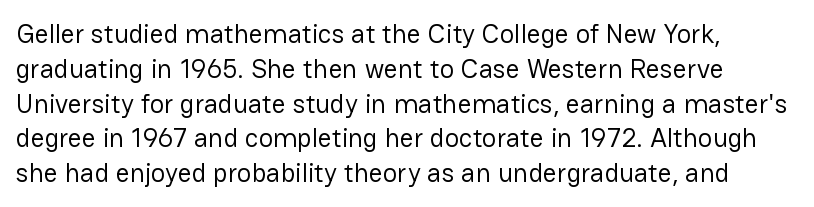
The image shows 27 px text type, upright; set normal line spacing (1.29x), normal letter spacing, not underlined.
